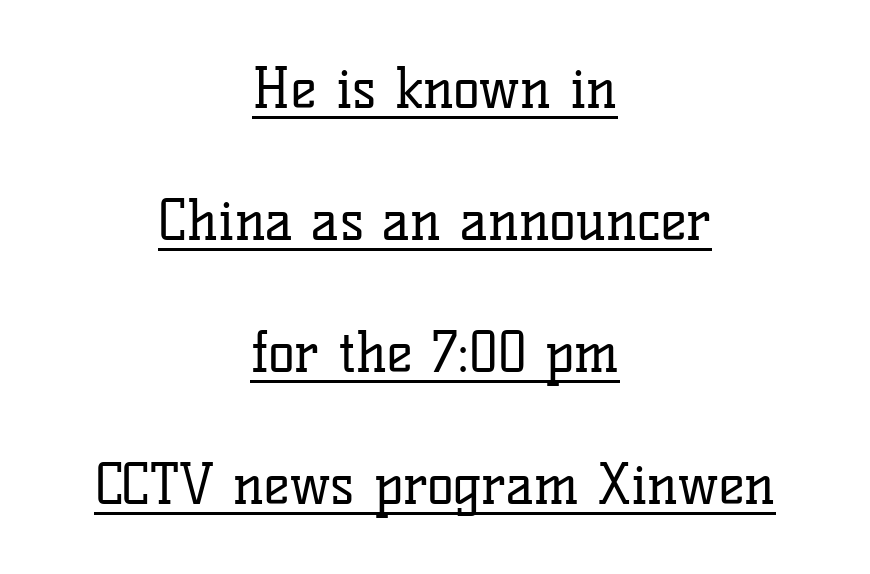
The image shows 55 px regular-weight serif type, upright; set centered, loose line spacing (2.4x), normal letter spacing, underlined; low stroke contrast and a medium x-height.
